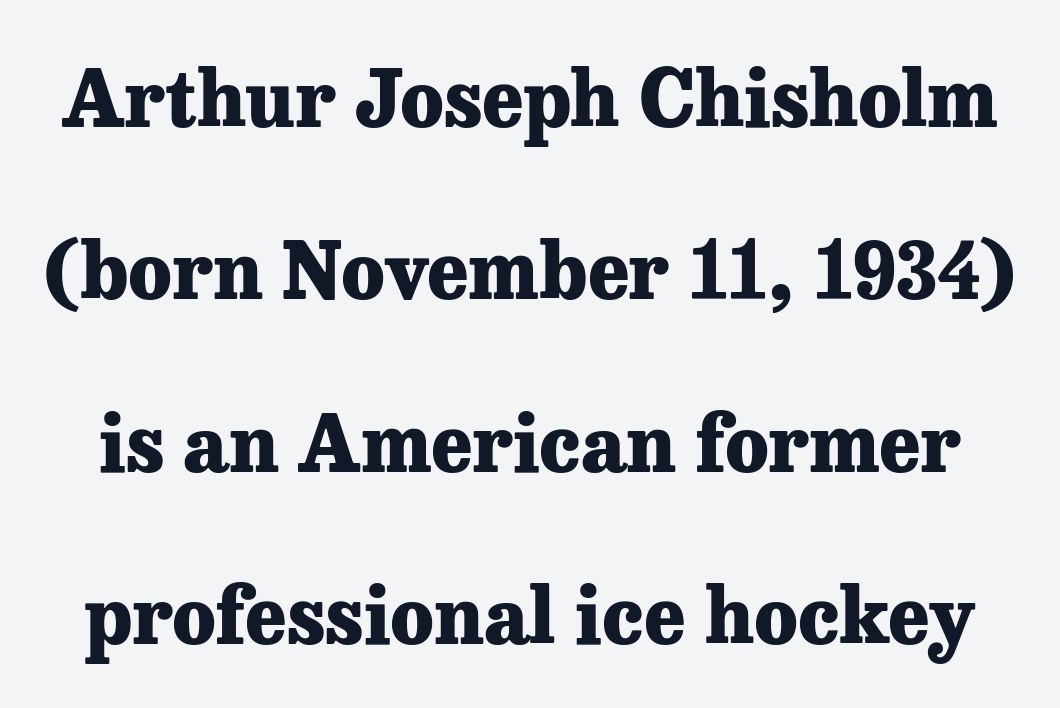
{"serif": "yes", "italic": "no", "bold": "yes", "weight": "heavy", "width": "normal", "stroke_contrast": "low", "x_height": "medium", "monospaced": "no", "underline": "no", "line_spacing": "loose", "line_spacing_ratio": 2.21, "letter_spacing": "normal", "letter_spacing_em": 0.0, "glyph_px": 78}
